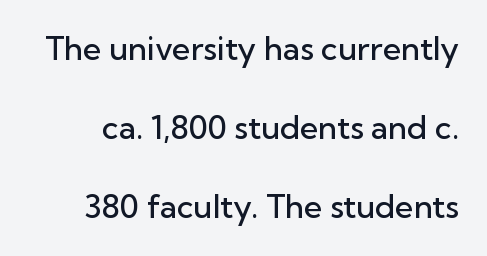
What kind of face is this? One without serifs — a sans. Leading is clearly above the norm, producing a sparse column. Proportional: the letters do not fall into vertical columns. The glyphs have the mass of a demibold cut, below bold. Italic: no, the glyphs are upright roman. Unmarked baselines from the first word to the last.
